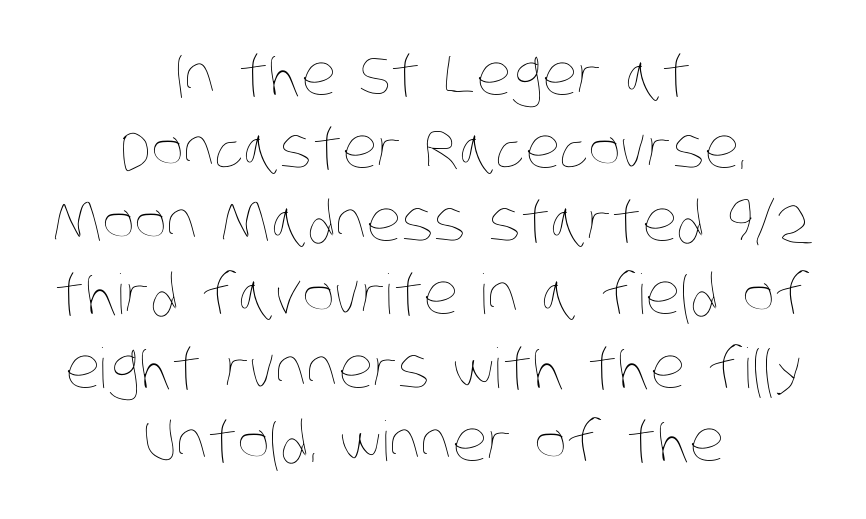
The image shows 55 px thin, condensed type; set centered, normal line spacing (1.33x), normal letter spacing, not underlined; low stroke contrast and a large x-height.
